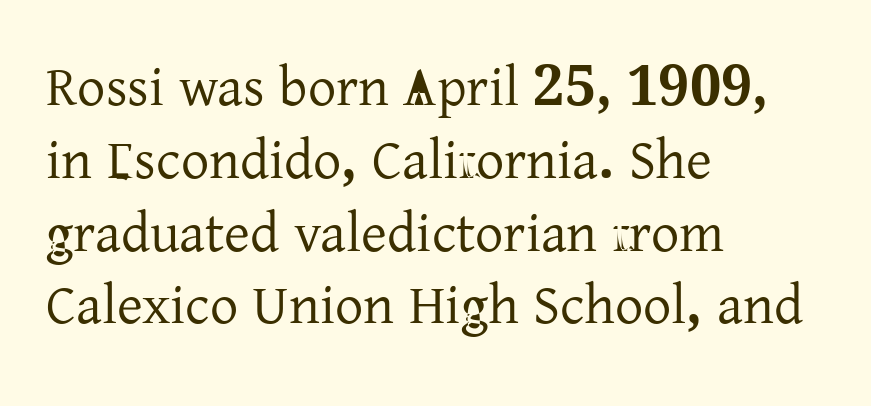
The image shows 56 px serif type, upright; set left-aligned, normal line spacing (1.3x), normal letter spacing, not underlined; low stroke contrast and a medium x-height.
